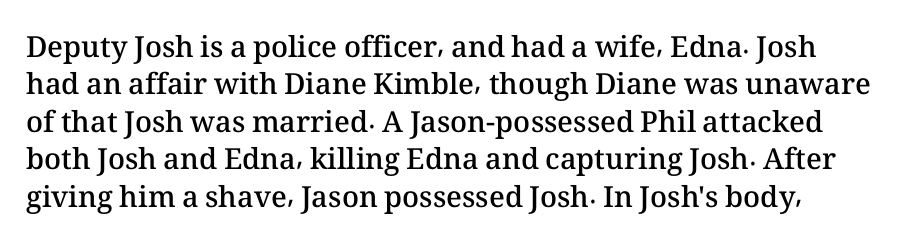
The image shows 29 px semibold type, upright; set normal line spacing (1.29x), normal letter spacing, not underlined; medium stroke contrast and a medium x-height.
